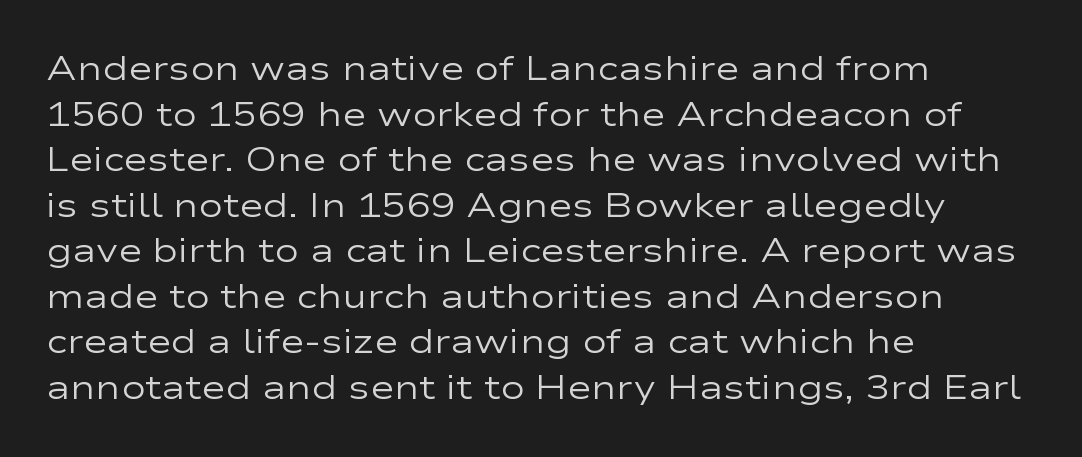
Tracking value appears to be zero — textbook default spacing. Quick note: not italic, upright. All the whitespace from short lines collects on the right. Vertical spacing — default.
